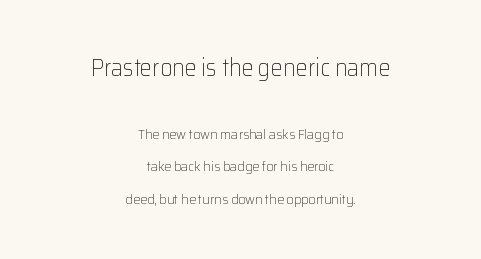
Q: Is the text bold? A: No.
Q: Is the text italic (slanted)? A: No, it is upright.
Q: Is the text underlined? A: No.
Q: How is the paragraph aligned? A: Centered.
Q: Is the spacing between letters normal or unusually wide? A: Normal.
Q: Is the spacing between lines tight, normal or loose? A: Loose.
Q: Which block of text is set in a larger size, the first (top) or the second (bottom)? A: The first (top) one.
